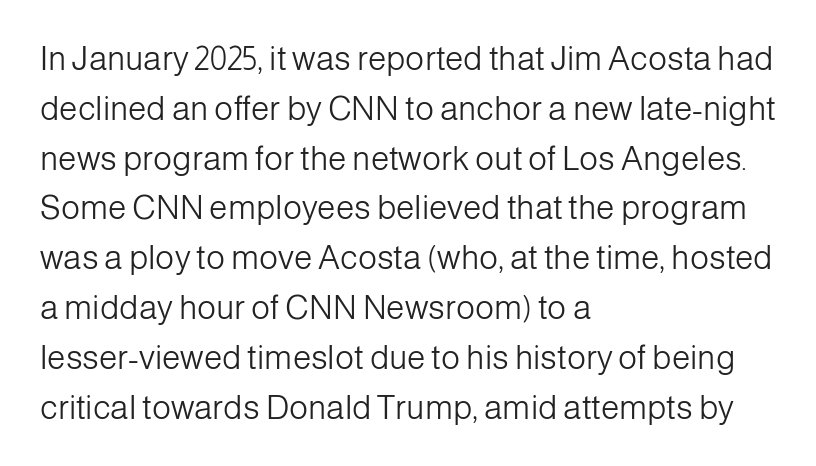
Q: Is the text bold? A: No.
Q: Is the text italic (slanted)? A: No, it is upright.
Q: Is the typeface a serif or a sans-serif typeface? A: Sans-serif.
Q: Is the text underlined? A: No.
Q: How is the paragraph aligned? A: Left-aligned.
Q: Is the spacing between letters normal or unusually wide? A: Normal.
Q: Is the spacing between lines tight, normal or loose? A: Normal.
Q: Width (condensed, normal, or wide)? A: Normal.
Q: Stroke contrast? A: Low.
Q: x-height? A: Medium.
Q: Monospaced? A: No.
